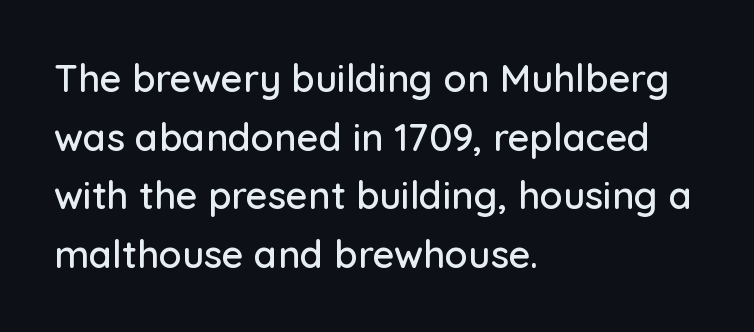
{"serif": "no", "italic": "no", "width": "normal", "stroke_contrast": "low", "x_height": "medium", "monospaced": "no", "underline": "no", "align": "left", "line_spacing": "normal", "line_spacing_ratio": 1.54, "letter_spacing": "normal", "letter_spacing_em": 0.0, "glyph_px": 38}
